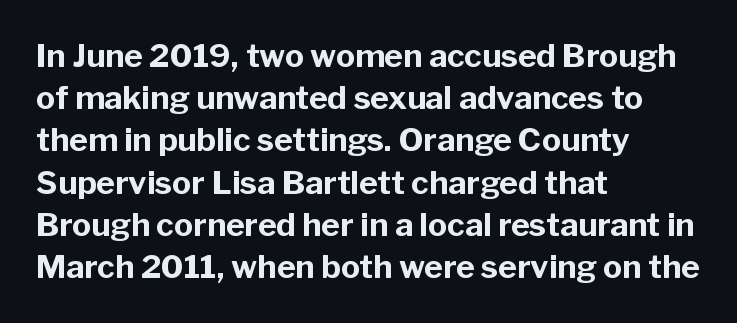
Bold? Absolutely — the strokes are thick and heavy. This sample has the flowing, uneven cadence of proportional lettering. The rendering shows plain stroke endings on the letterforms — a sans-serif design. This sample is left-justified, so line endings fall wherever the words run out.
